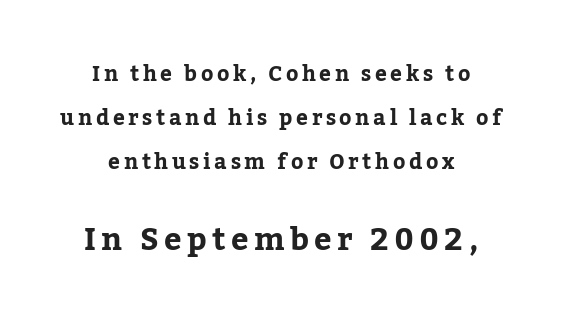
{"serif": "yes", "italic": "no", "width": "normal", "stroke_contrast": "low", "x_height": "medium", "monospaced": "no", "underline": "no", "align": "center", "line_spacing": "loose", "line_spacing_ratio": 2.09, "larger_block": "second", "size_ratio": 1.48, "glyph_px": 31}
